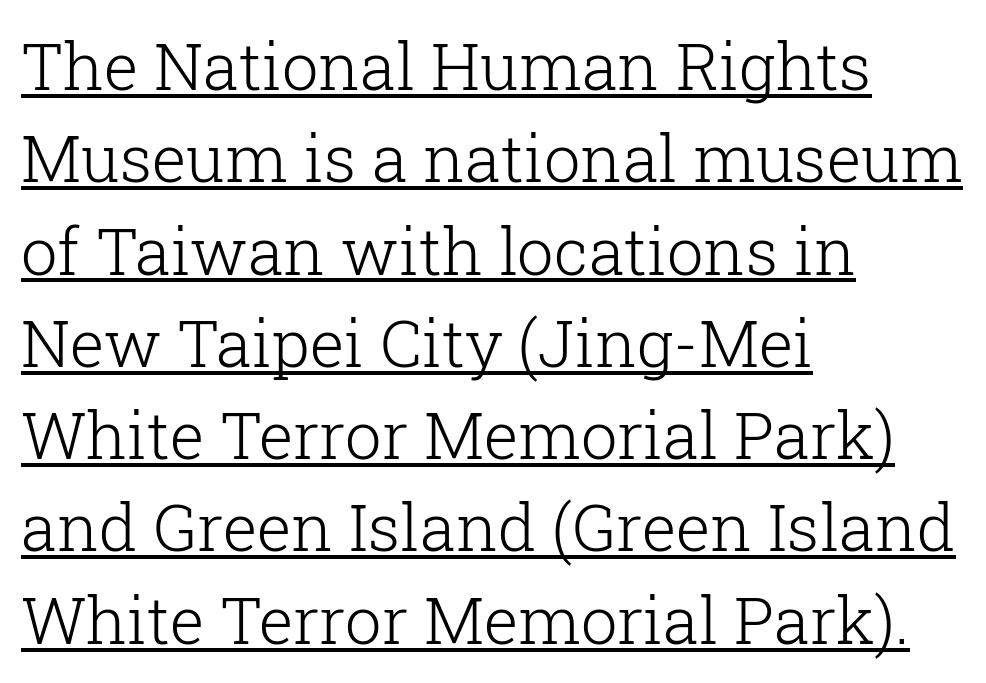
Q: Is the text bold? A: No.
Q: Is the text italic (slanted)? A: No, it is upright.
Q: Is the typeface a serif or a sans-serif typeface? A: Serif.
Q: Is the text underlined? A: Yes.
Q: How is the paragraph aligned? A: Left-aligned.
Q: Is the spacing between letters normal or unusually wide? A: Normal.
Q: Is the spacing between lines tight, normal or loose? A: Normal.
Q: Width (condensed, normal, or wide)? A: Normal.
Q: Stroke contrast? A: Low.
Q: x-height? A: Medium.
Q: Monospaced? A: No.
